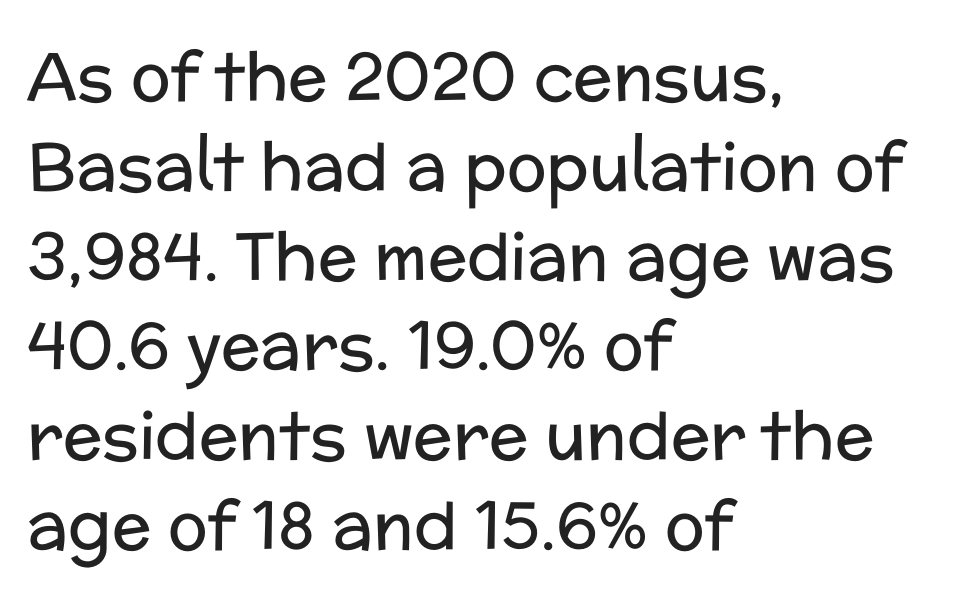
The image shows 66 px regular-weight sans-serif type, upright; set left-aligned, normal line spacing (1.36x), normal letter spacing, not underlined; low stroke contrast and a medium x-height.
